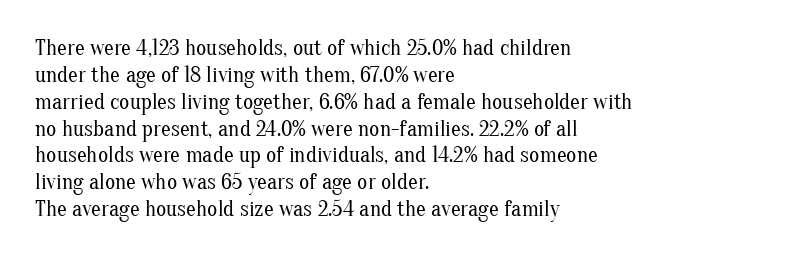
Honestly, the letter spacing is just normal — you wouldn't notice it. A student would call this left alignment; a typographer would say flush left, rag right. The font sits on the lighter half of the weight spectrum, regular included. Just letters on the line, the space beneath them empty.
